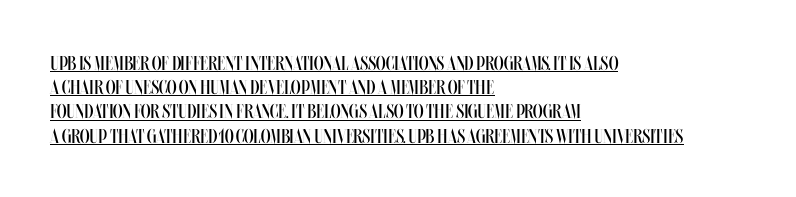
The image shows 20 px text type, upright; set left-aligned, line spacing 1.21x, normal letter spacing, underlined.
